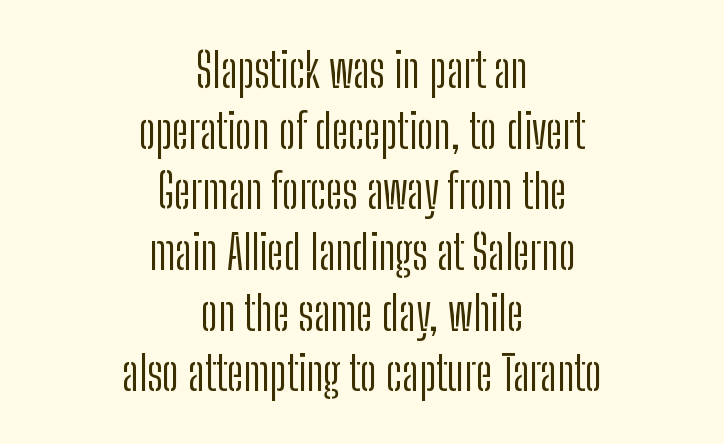
Q: Is the text bold? A: No.
Q: Is the text italic (slanted)? A: No, it is upright.
Q: Is the typeface a serif or a sans-serif typeface? A: Sans-serif.
Q: Is the text underlined? A: No.
Q: How is the paragraph aligned? A: Centered.
Q: Is the spacing between letters normal or unusually wide? A: Normal.
Q: Is the spacing between lines tight, normal or loose? A: Normal.
Q: Width (condensed, normal, or wide)? A: Condensed.
Q: Stroke contrast? A: Low.
Q: x-height? A: Medium.
Q: Monospaced? A: No.
